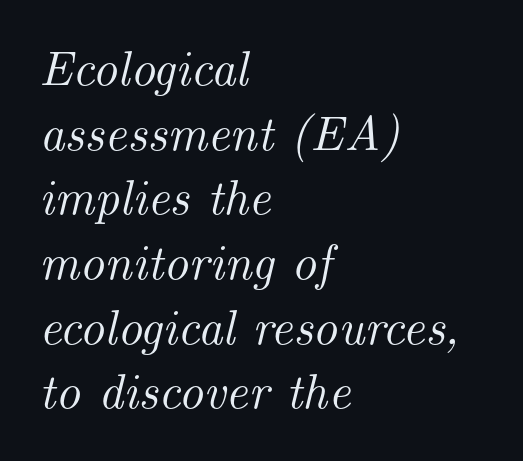
{"serif": "yes", "italic": "yes", "lean": "right", "slant_degrees": 14, "width": "normal", "stroke_contrast": "medium", "x_height": "small", "monospaced": "no", "underline": "no", "align": "left", "line_spacing": "normal", "line_spacing_ratio": 1.32, "letter_spacing": "normal", "letter_spacing_em": 0.0, "glyph_px": 49}
